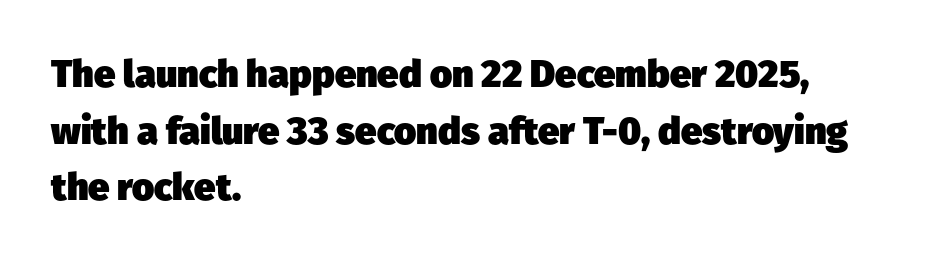
Q: Is the text bold? A: Yes.
Q: Is the typeface a serif or a sans-serif typeface? A: Sans-serif.
Q: Is the text underlined? A: No.
Q: How is the paragraph aligned? A: Left-aligned.
Q: Is the spacing between letters normal or unusually wide? A: Normal.
Q: Is the spacing between lines tight, normal or loose? A: Normal.
Q: Width (condensed, normal, or wide)? A: Normal.
Q: Stroke contrast? A: Low.
Q: x-height? A: Medium.
Q: Monospaced? A: No.
